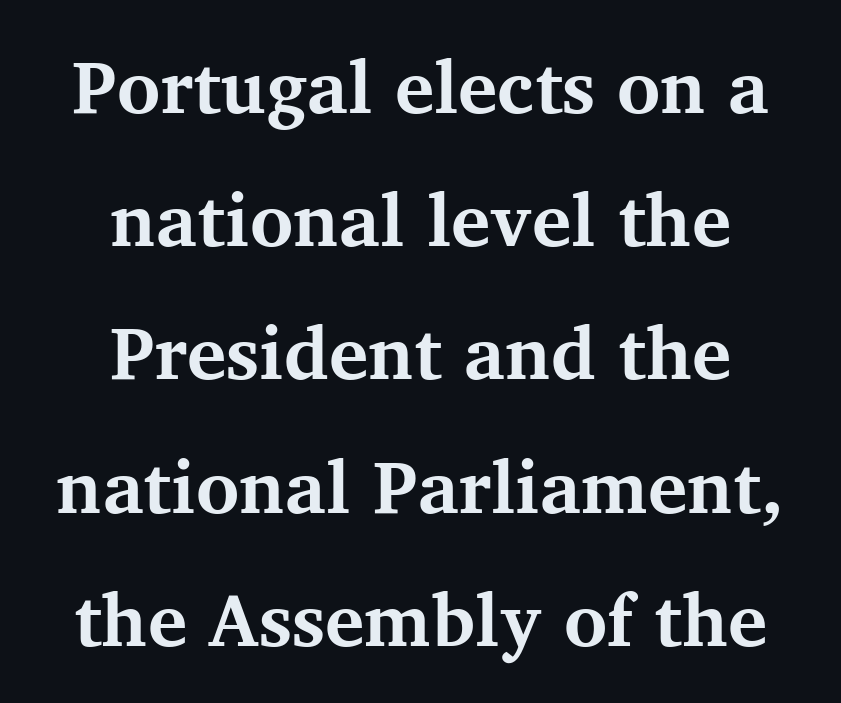
Only glyphs here, with clear space below each row. Compared with a flush-left layout, this one balances lines on the center instead. Upright lettering throughout. This sample uses a serif face. The face used here is proportionally spaced, like ordinary book or web type. Tracking value appears to be zero — textbook default spacing.
